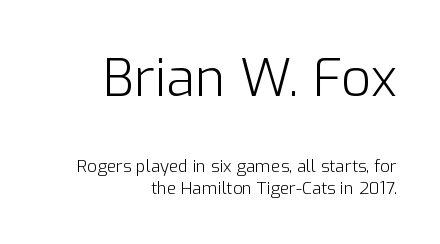
The image shows 52 px light sans-serif type, upright; set right-aligned, normal line spacing (1.33x), normal letter spacing, not underlined; the first (top) block is 3.06x larger; low stroke contrast and a medium x-height.
